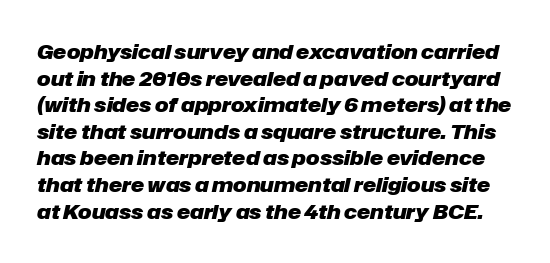
Q: Is the text bold? A: Yes.
Q: Is the text italic (slanted)? A: Yes, it leans right by about 12 degrees.
Q: Is the text underlined? A: No.
Q: Is the spacing between letters normal or unusually wide? A: Normal.
Q: Is the spacing between lines tight, normal or loose? A: Normal.
